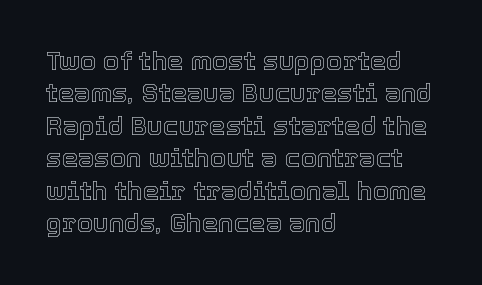
The image shows 26 px text type, upright; set left-aligned, normal line spacing (1.25x), normal letter spacing, not underlined.
